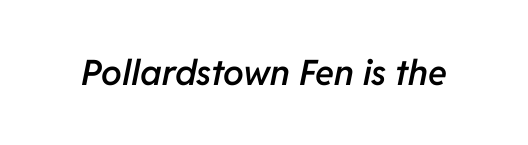
Q: Is the text bold? A: Semi-bold.
Q: Is the text italic (slanted)? A: Yes, it leans right by about 11 degrees.
Q: Is the text underlined? A: No.
Q: Is the spacing between letters normal or unusually wide? A: Normal.
Q: Width (condensed, normal, or wide)? A: Normal.
Q: Stroke contrast? A: Low.
Q: x-height? A: Medium.
Q: Monospaced? A: No.
